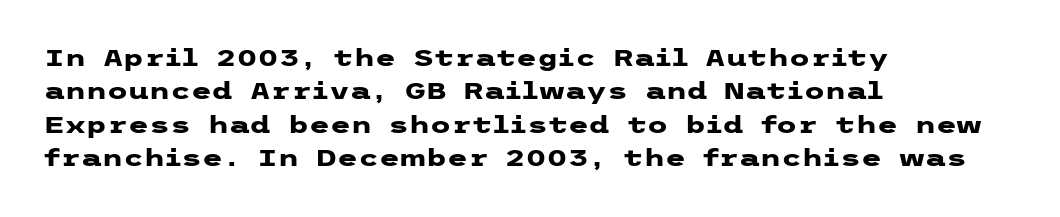
The image shows 24 px bold type, upright; set left-aligned, normal line spacing (1.39x), normal letter spacing, not underlined.
